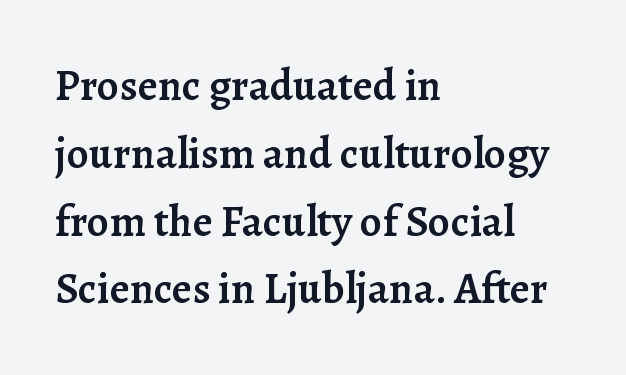
Q: Is the text bold? A: Semi-bold.
Q: Is the text italic (slanted)? A: No, it is upright.
Q: Is the typeface a serif or a sans-serif typeface? A: Serif.
Q: Is the text underlined? A: No.
Q: How is the paragraph aligned? A: Left-aligned.
Q: Is the spacing between letters normal or unusually wide? A: Normal.
Q: Is the spacing between lines tight, normal or loose? A: Normal.
Q: Width (condensed, normal, or wide)? A: Normal.
Q: Stroke contrast? A: Low.
Q: x-height? A: Medium.
Q: Monospaced? A: No.
